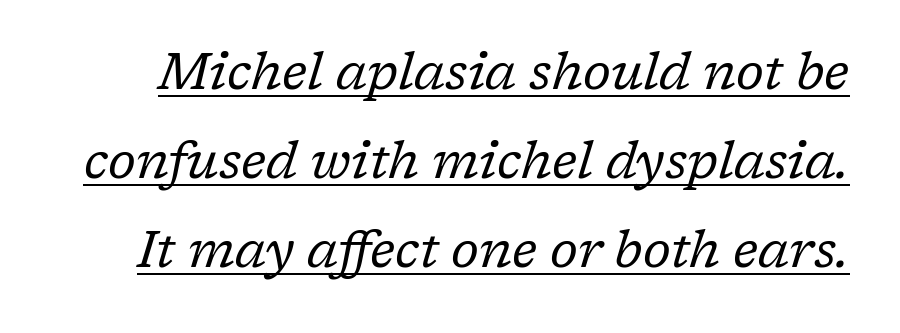
{"serif": "yes", "italic": "yes", "lean": "right", "slant_degrees": 17, "bold": "no", "weight": "regular", "width": "normal", "stroke_contrast": "low", "x_height": "medium", "monospaced": "no", "underline": "yes", "line_spacing_ratio": 1.75, "letter_spacing": "normal", "letter_spacing_em": 0.0, "glyph_px": 51}
